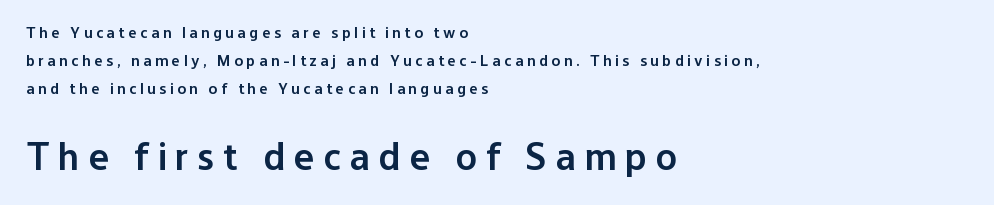
Q: Is the text bold? A: Semi-bold.
Q: Is the text italic (slanted)? A: No, it is upright.
Q: Is the typeface a serif or a sans-serif typeface? A: Sans-serif.
Q: Is the text underlined? A: No.
Q: How is the paragraph aligned? A: Left-aligned.
Q: Is the spacing between letters normal or unusually wide? A: Unusually wide.
Q: Which block of text is set in a larger size, the first (top) or the second (bottom)? A: The second (bottom) one.
Q: Width (condensed, normal, or wide)? A: Normal.
Q: Stroke contrast? A: Low.
Q: x-height? A: Medium.
Q: Monospaced? A: No.
